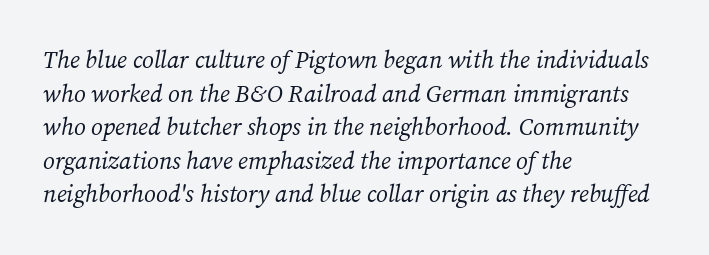
The words here are not underlined. The lettering tilts uniformly, giving the passage an italic look. Each line starts at the same left margin while the right side varies. The letters sit at their default tracking, neither squeezed nor spread. In terms of leading, this rendering sits right in the middle.
